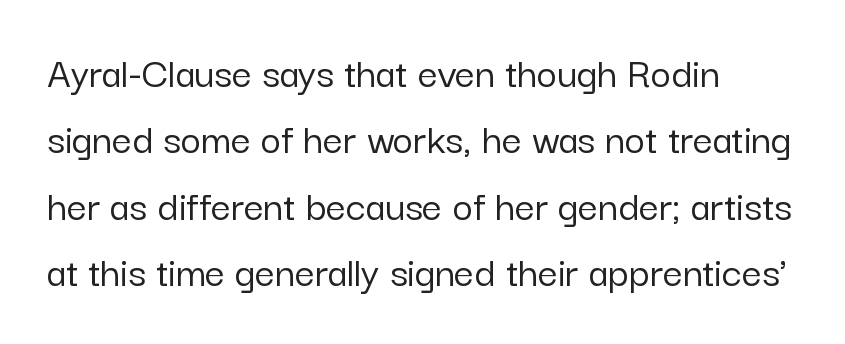
{"serif": "no", "italic": "no", "width": "normal", "stroke_contrast": "low", "x_height": "medium", "monospaced": "no", "underline": "no", "align": "left", "line_spacing": "normal", "line_spacing_ratio": 1.51, "letter_spacing": "normal", "letter_spacing_em": 0.0, "glyph_px": 44}
